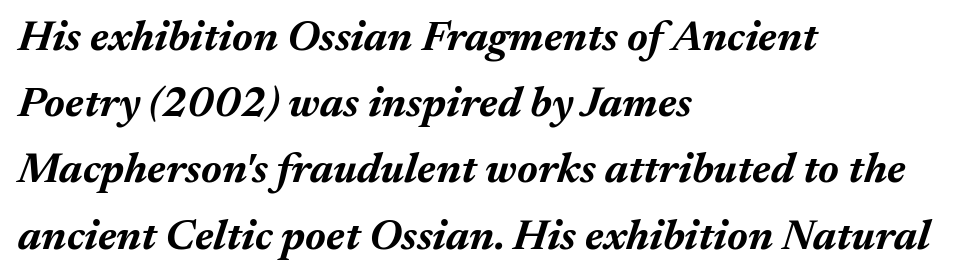
The image shows 43 px bold type, italic (leaning right); set left-aligned, normal line spacing (1.54x), normal letter spacing, not underlined; medium stroke contrast and a medium x-height.
